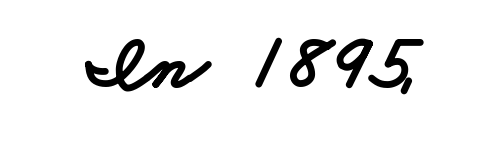
Plenty of ink on the page — the face is bold. The gaps between neighbouring characters are ordinary and unremarkable. The baseline area is clear. Spacing verdict: proportional, widths tailored to each character. Are there feet on the stems? There aren't — it's a sans.
